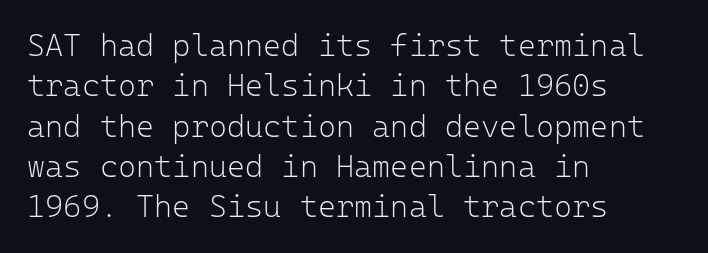
Does the type have serifs? No, each stem ends abruptly. Nobody touched the tracking dial on this one. Every stem runs plumb, perpendicular to the baseline. Summary of vertical rhythm: regular, with standard interline spacing. Horizontally, the lines are justified to the leading edge only.
